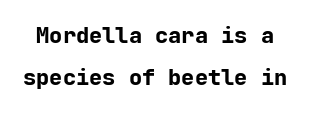
Q: Is the text bold? A: Yes.
Q: Is the text italic (slanted)? A: No, it is upright.
Q: Is the text underlined? A: No.
Q: Is the spacing between letters normal or unusually wide? A: Normal.
Q: Is the spacing between lines tight, normal or loose? A: Loose.
